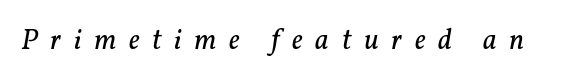
The image shows 29 px regular-weight serif type, italic (leaning right); set unusually wide letter spacing (+0.44 em), not underlined; low stroke contrast and a medium x-height.
